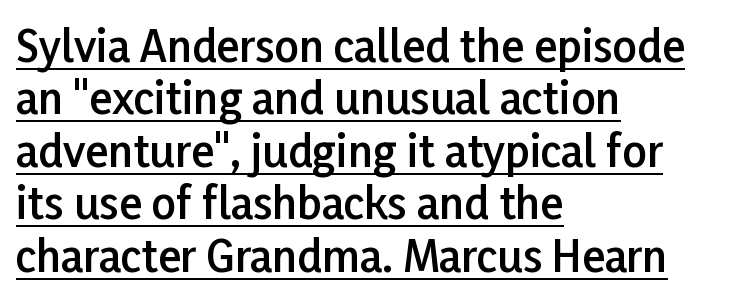
{"serif": "no", "italic": "no", "bold": "semi", "weight": "semibold", "width": "normal", "stroke_contrast": "low", "x_height": "medium", "monospaced": "no", "underline": "yes", "align": "left", "line_spacing_ratio": 1.22, "letter_spacing": "normal", "letter_spacing_em": 0.0, "glyph_px": 43}
